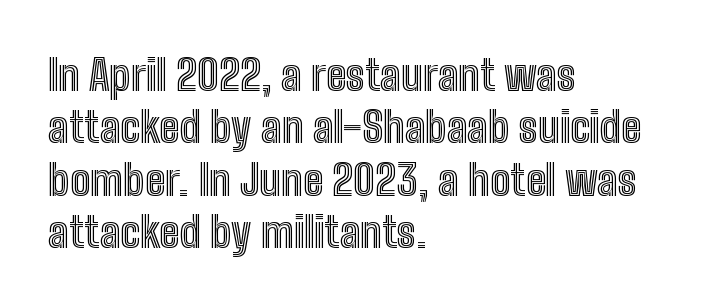
Q: Is the text italic (slanted)? A: No, it is upright.
Q: Is the text underlined? A: No.
Q: How is the paragraph aligned? A: Left-aligned.
Q: Is the spacing between letters normal or unusually wide? A: Normal.
Q: Width (condensed, normal, or wide)? A: Condensed.
Q: x-height? A: Medium.
Q: Monospaced? A: No.
